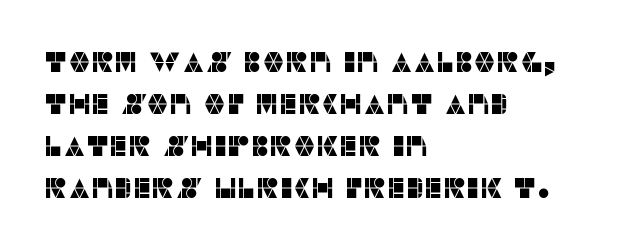
The image shows 28 px sans-serif type, upright; set left-aligned, normal line spacing (1.5x), normal letter spacing, not underlined; low stroke contrast and a large x-height.
